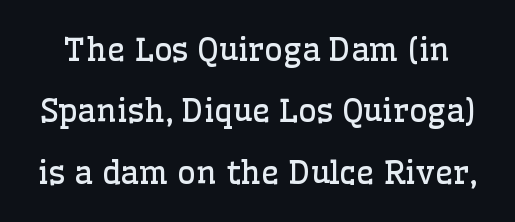
{"serif": "yes", "italic": "no", "bold": "no", "weight": "regular", "width": "normal", "stroke_contrast": "low", "x_height": "medium", "monospaced": "no", "underline": "no", "line_spacing": "loose", "line_spacing_ratio": 1.92, "letter_spacing": "normal", "letter_spacing_em": 0.0, "glyph_px": 32}
